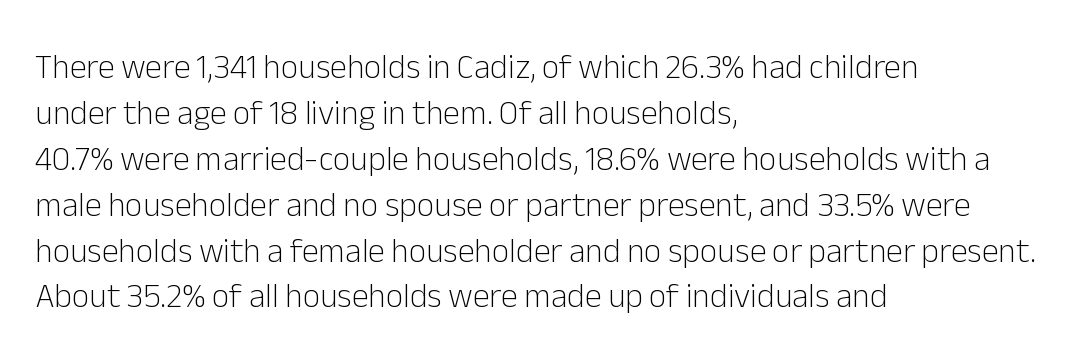
The image shows 34 px light sans-serif type, upright; set left-aligned, normal line spacing (1.35x), normal letter spacing, not underlined; low stroke contrast and a medium x-height.
